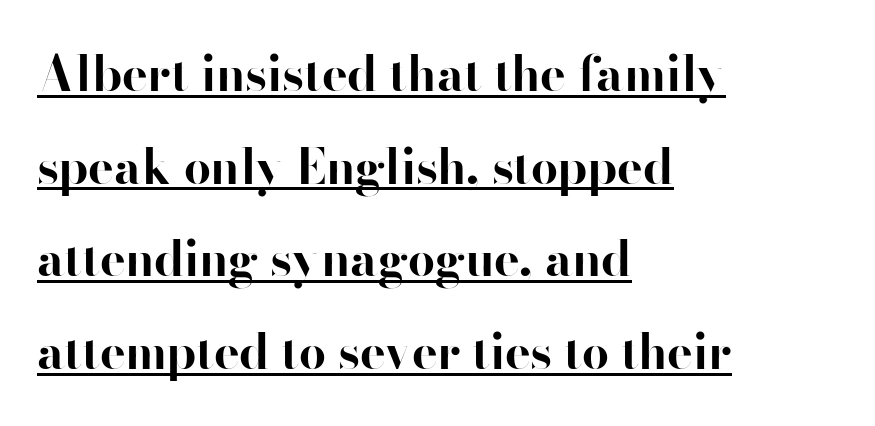
The image shows 48 px bold sans-serif type, upright; set left-aligned, loose line spacing (1.93x), normal letter spacing, underlined; high stroke contrast and a small x-height.
